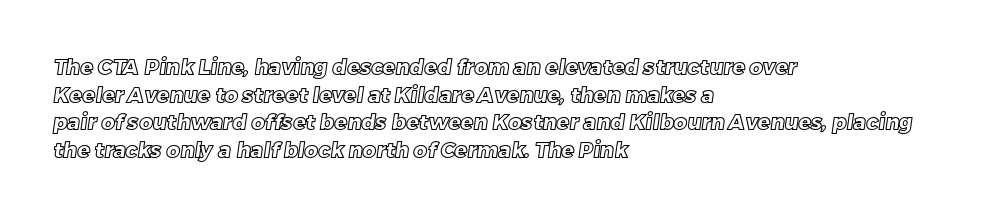
{"underline": "no", "align": "left", "line_spacing": "normal", "line_spacing_ratio": 1.32, "letter_spacing": "normal", "letter_spacing_em": 0.0, "glyph_px": 21}
